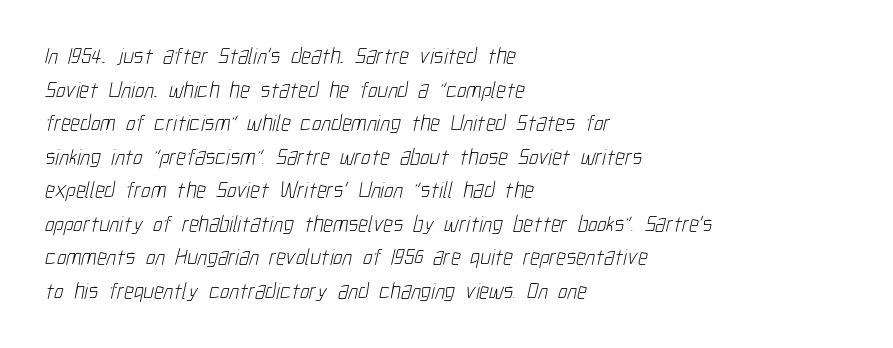
The cut favours lightness, reaching ordinary text weight at its darkest. The specimen omits any rule beneath the text block's lines. Alignment: flush left. This sample keeps an unexceptional amount of space between lines. Words appear dense and cohesive because spacing is normal.
